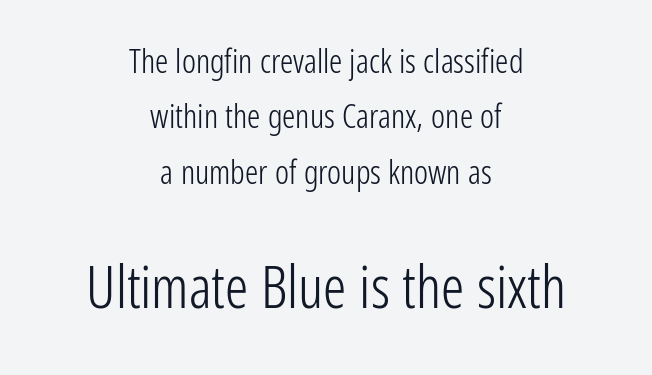
{"serif": "no", "italic": "no", "bold": "no", "weight": "light", "width": "condensed", "stroke_contrast": "low", "x_height": "medium", "monospaced": "no", "underline": "no", "align": "center", "line_spacing": "normal", "line_spacing_ratio": 1.68, "letter_spacing": "normal", "letter_spacing_em": 0.0, "larger_block": "second", "size_ratio": 1.76, "glyph_px": 58}
